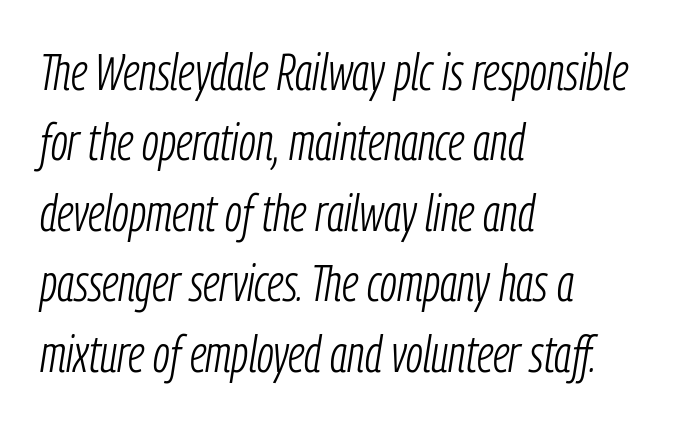
{"italic": "yes", "lean": "right", "slant_degrees": 9, "bold": "no", "weight": "light", "width": "condensed", "stroke_contrast": "low", "x_height": "medium", "monospaced": "no", "underline": "no", "align": "left", "line_spacing": "normal", "line_spacing_ratio": 1.38, "letter_spacing": "normal", "letter_spacing_em": 0.0, "glyph_px": 51}
